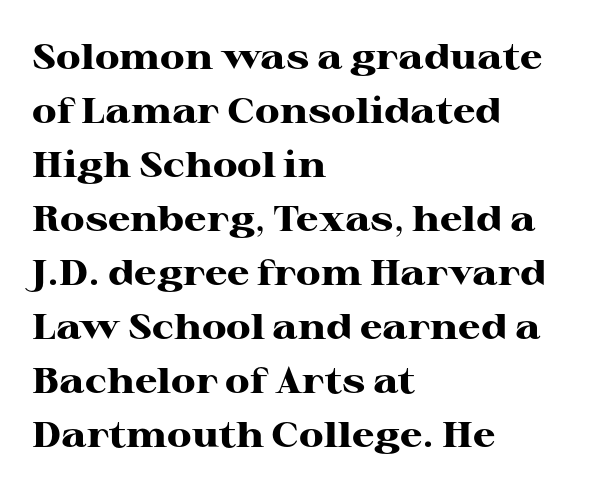
{"serif": "yes", "italic": "no", "bold": "yes", "weight": "heavy", "width": "wide", "stroke_contrast": "high", "x_height": "medium", "monospaced": "no", "underline": "no", "align": "left", "line_spacing": "normal", "line_spacing_ratio": 1.5, "letter_spacing": "normal", "letter_spacing_em": 0.0, "glyph_px": 36}
